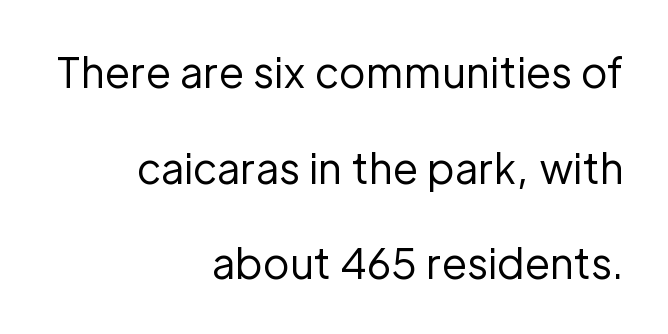
{"serif": "no", "italic": "no", "bold": "no", "weight": "regular", "width": "normal", "stroke_contrast": "low", "x_height": "medium", "monospaced": "no", "underline": "no", "align": "right", "line_spacing": "loose", "line_spacing_ratio": 2.33, "letter_spacing": "normal", "letter_spacing_em": 0.0, "glyph_px": 41}
